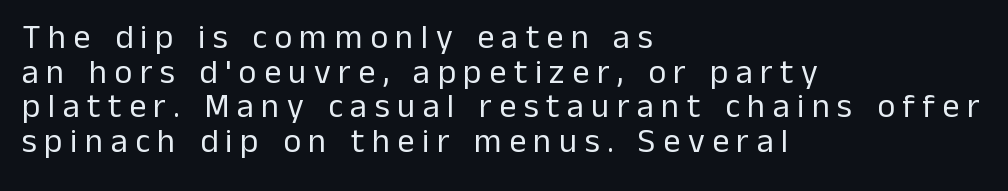
The image shows 34 px regular-weight sans-serif type, upright; set left-aligned, tight line spacing (1.02x), unusually wide letter spacing (+0.22 em), not underlined; low stroke contrast and a medium x-height.
